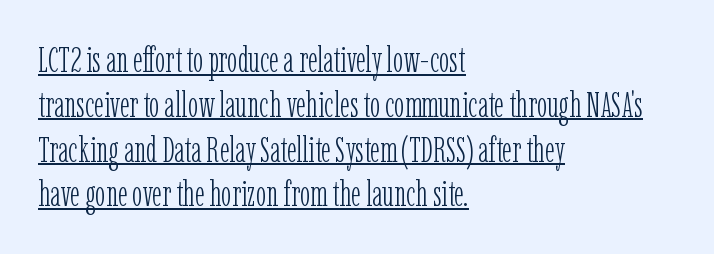
{"serif": "yes", "italic": "no", "bold": "no", "weight": "light", "width": "condensed", "stroke_contrast": "low", "x_height": "medium", "monospaced": "no", "underline": "yes", "align": "left", "line_spacing": "normal", "line_spacing_ratio": 1.28, "letter_spacing": "normal", "letter_spacing_em": 0.0, "glyph_px": 35}
